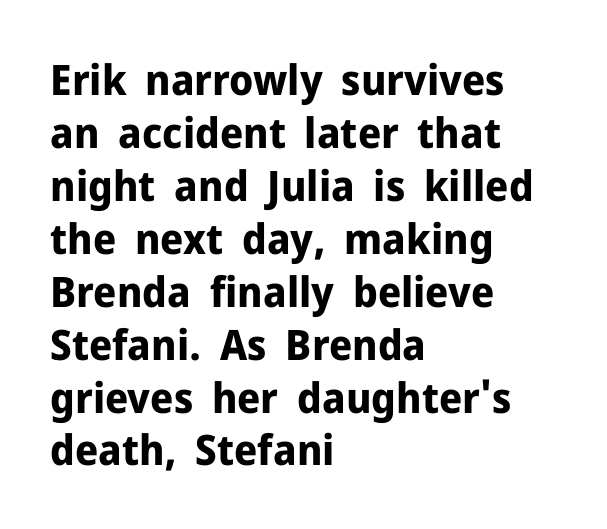
The image shows 42 px bold sans-serif type, upright; set left-aligned, normal line spacing (1.26x), normal letter spacing, not underlined; low stroke contrast and a medium x-height.
